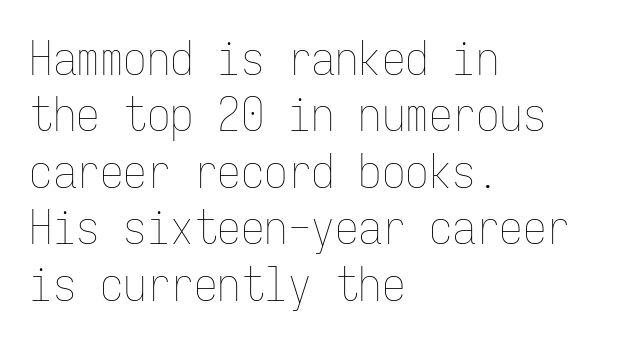
The image shows 47 px thin, condensed type, upright, monospaced; set left-aligned, line spacing 1.2x, normal letter spacing, not underlined; low stroke contrast and a medium x-height.
